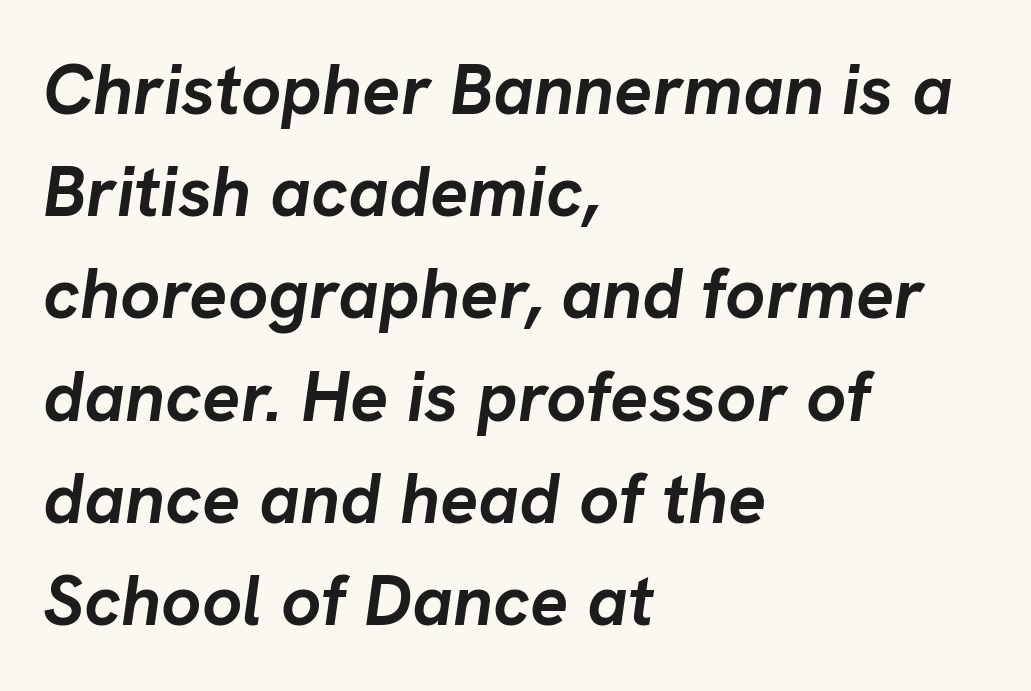
{"italic": "yes", "lean": "right", "slant_degrees": 8, "bold": "yes", "weight": "semibold", "width": "normal", "stroke_contrast": "low", "x_height": "medium", "monospaced": "no", "underline": "no", "align": "left", "line_spacing": "normal", "line_spacing_ratio": 1.44, "letter_spacing": "normal", "letter_spacing_em": 0.0, "glyph_px": 71}
